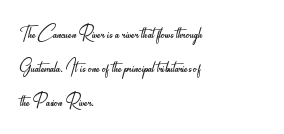
Just letters on the line, the space beneath them empty. The lines sit at an ordinary, default distance from one another. Reading down the block, your eye returns to a fixed left position each line. Think standard paragraph weight, or any step lighter than that.
